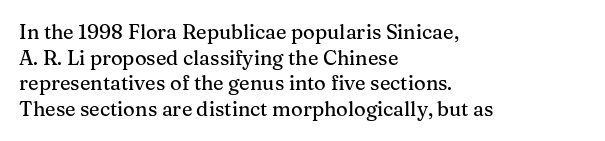
{"italic": "no", "underline": "no", "align": "left", "line_spacing": "normal", "line_spacing_ratio": 1.28, "letter_spacing": "normal", "letter_spacing_em": 0.0, "glyph_px": 20}
